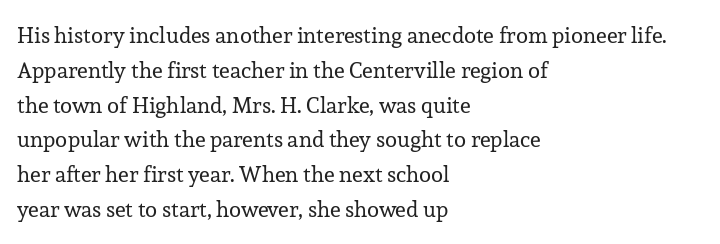
All the whitespace from short lines collects on the right. No extra tracking has been applied to these lines. Characters remain perfectly vertical along every line. The space beneath each line is pristine and unruled. Vertical stems look standard width or narrower in stroke.
